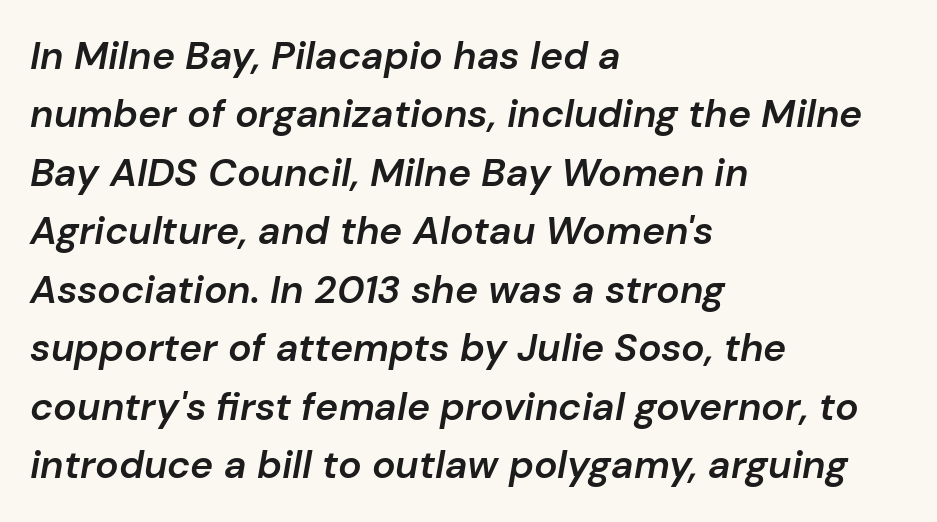
Q: Is the text bold? A: Semi-bold.
Q: Is the text italic (slanted)? A: Yes, it leans right by about 10 degrees.
Q: Is the text underlined? A: No.
Q: How is the paragraph aligned? A: Left-aligned.
Q: Is the spacing between letters normal or unusually wide? A: Normal.
Q: Is the spacing between lines tight, normal or loose? A: Normal.
Q: Width (condensed, normal, or wide)? A: Normal.
Q: Stroke contrast? A: Low.
Q: x-height? A: Medium.
Q: Monospaced? A: No.
